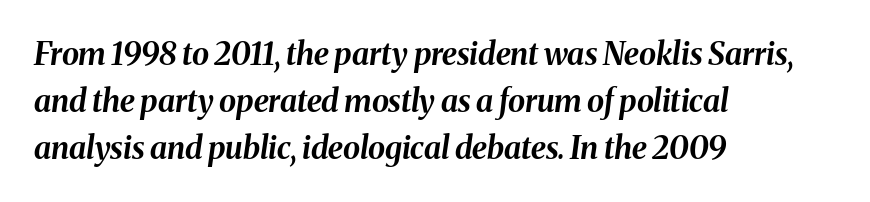
Q: Is the text bold? A: Yes.
Q: Is the text italic (slanted)? A: Yes, it leans right by about 8 degrees.
Q: Is the text underlined? A: No.
Q: How is the paragraph aligned? A: Left-aligned.
Q: Is the spacing between letters normal or unusually wide? A: Normal.
Q: Is the spacing between lines tight, normal or loose? A: Normal.
Q: Width (condensed, normal, or wide)? A: Normal.
Q: Stroke contrast? A: Medium.
Q: x-height? A: Medium.
Q: Monospaced? A: No.
